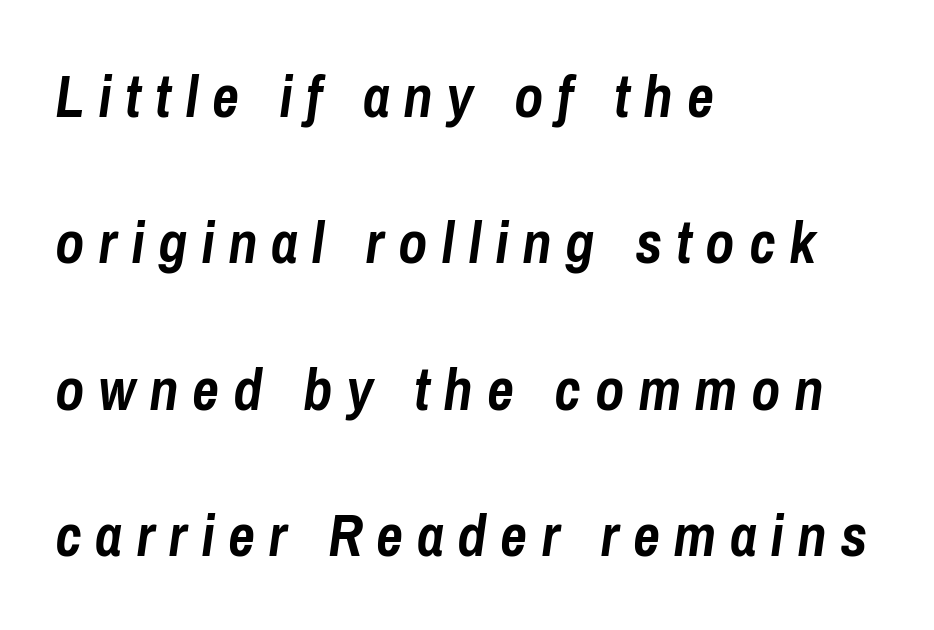
Q: Is the text bold? A: Yes.
Q: Is the text italic (slanted)? A: Yes, it leans right by about 8 degrees.
Q: Is the text underlined? A: No.
Q: How is the paragraph aligned? A: Left-aligned.
Q: Is the spacing between letters normal or unusually wide? A: Unusually wide.
Q: Is the spacing between lines tight, normal or loose? A: Loose.
Q: Width (condensed, normal, or wide)? A: Condensed.
Q: Stroke contrast? A: Low.
Q: x-height? A: Medium.
Q: Monospaced? A: No.
